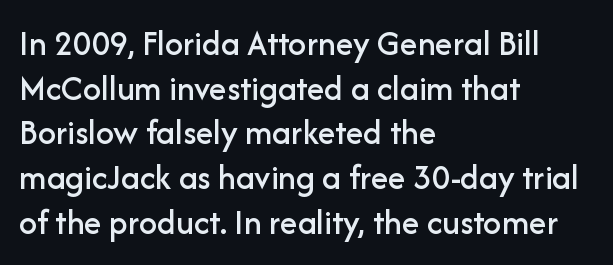
The rendering anchors every line to the left-hand side. You can tell it's not italic because the verticals are truly vertical. The zone under the glyphs is completely vacant. This sample uses plain, unmodified letter spacing.
